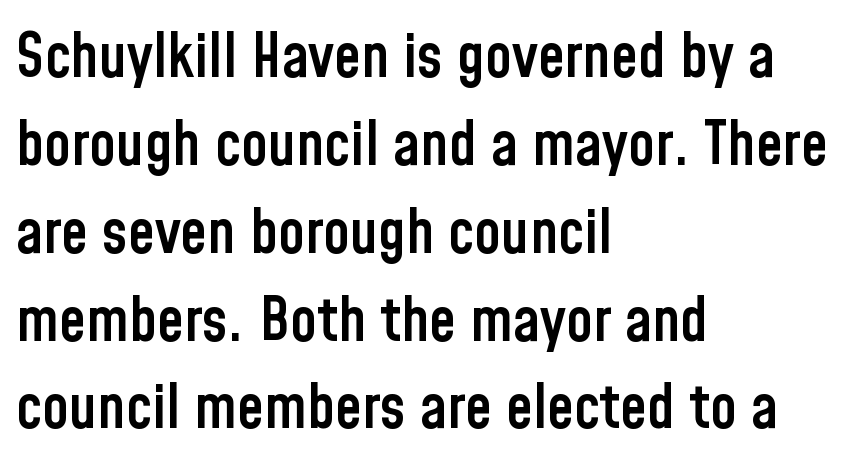
Q: Is the text bold? A: Semi-bold.
Q: Is the text italic (slanted)? A: No, it is upright.
Q: Is the typeface a serif or a sans-serif typeface? A: Sans-serif.
Q: Is the text underlined? A: No.
Q: How is the paragraph aligned? A: Left-aligned.
Q: Is the spacing between letters normal or unusually wide? A: Normal.
Q: Is the spacing between lines tight, normal or loose? A: Normal.
Q: Width (condensed, normal, or wide)? A: Condensed.
Q: Stroke contrast? A: Low.
Q: x-height? A: Medium.
Q: Monospaced? A: No.
